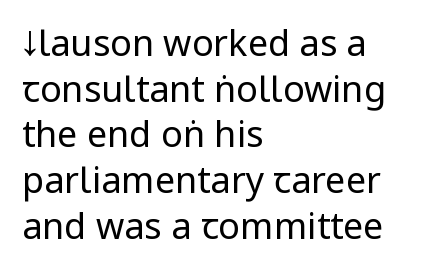
Q: Is the text bold? A: No.
Q: Is the text italic (slanted)? A: No, it is upright.
Q: Is the typeface a serif or a sans-serif typeface? A: Sans-serif.
Q: Is the text underlined? A: No.
Q: How is the paragraph aligned? A: Left-aligned.
Q: Is the spacing between letters normal or unusually wide? A: Normal.
Q: Is the spacing between lines tight, normal or loose? A: Normal.
Q: Width (condensed, normal, or wide)? A: Condensed.
Q: Stroke contrast? A: Low.
